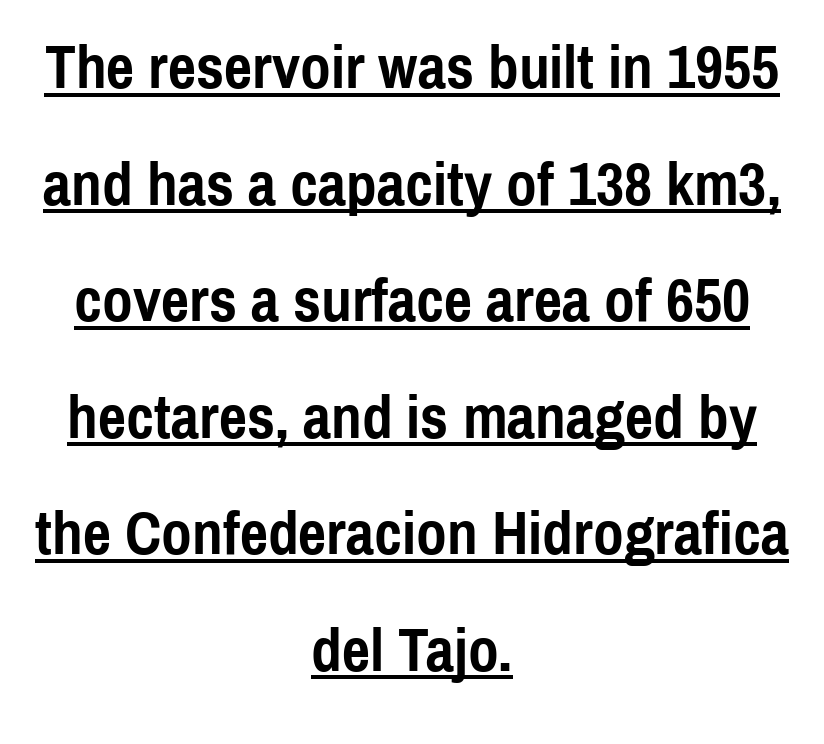
Q: Is the text bold? A: Yes.
Q: Is the text italic (slanted)? A: No, it is upright.
Q: Is the typeface a serif or a sans-serif typeface? A: Sans-serif.
Q: Is the text underlined? A: Yes.
Q: How is the paragraph aligned? A: Centered.
Q: Is the spacing between letters normal or unusually wide? A: Normal.
Q: Width (condensed, normal, or wide)? A: Condensed.
Q: x-height? A: Medium.
Q: Monospaced? A: No.
